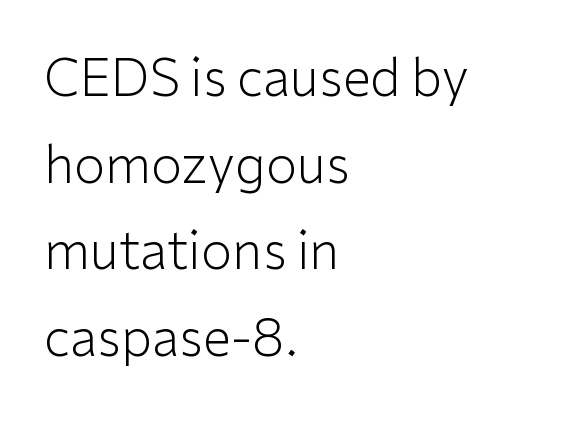
{"serif": "no", "italic": "no", "bold": "no", "weight": "light", "width": "normal", "stroke_contrast": "low", "x_height": "medium", "monospaced": "no", "underline": "no", "align": "left", "line_spacing": "normal", "line_spacing_ratio": 1.7, "letter_spacing": "normal", "letter_spacing_em": 0.0, "glyph_px": 51}
